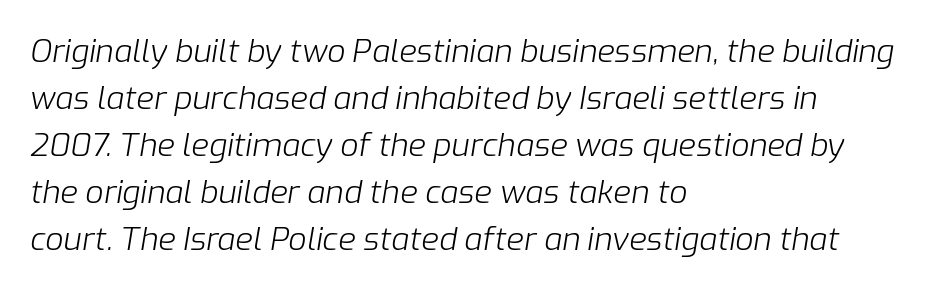
These glyphs show unthickened strokes, regular width or finer. The lettering tilts uniformly, giving the passage an italic look. Quick note: underline off. This rendering uses left alignment, leaving the right contour irregular. Think of a printed novel: that variable character pitch is what you see here.
